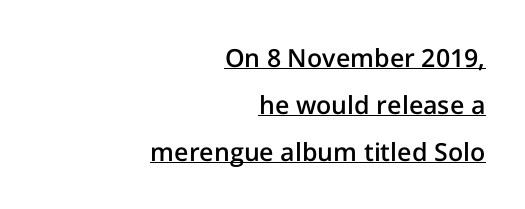
The image shows 25 px text type, upright; set right-aligned, line spacing 1.88x, normal letter spacing, underlined.
